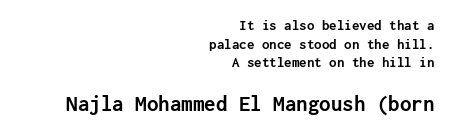
Italic? Not at all — the glyphs are vertical. Scale increases going downward across the two blocks. Right-aligned paragraph, ragged on the left. Caption: standard tracking, unaltered.
